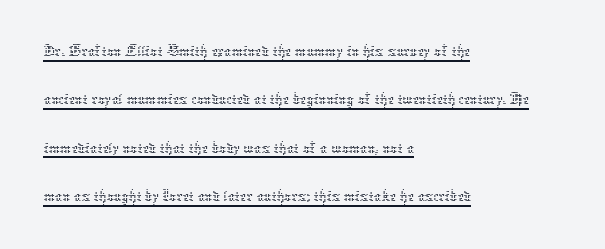
The typesetter chose a ragged-right arrangement here. The letterforms sit shoulder to shoulder at normal distance. Spacing verdict: proportional, widths tailored to each character. The type sits square on the baseline with zero lean. A light-to-regular cut is what we see here.
